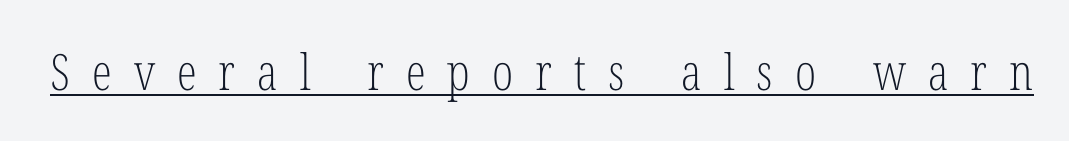
Regarding serifs, this sample has them. In designer terms, the underline attribute is active on this setting. The rendering uses natural spacing where letterforms have individual widths. On a weight scale, this lands at 450 or below.
